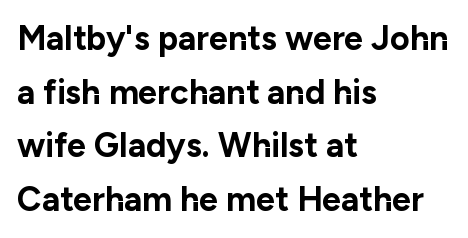
The image shows 34 px bold sans-serif type, upright; set left-aligned, normal line spacing (1.58x), normal letter spacing, not underlined; low stroke contrast and a medium x-height.
